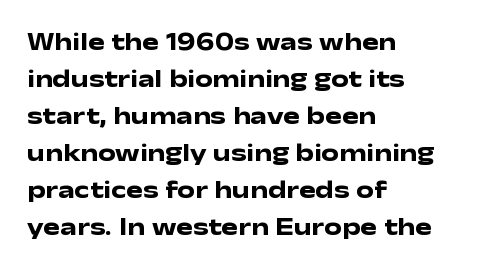
Q: Is the text bold? A: Yes.
Q: Is the text italic (slanted)? A: No, it is upright.
Q: Is the text underlined? A: No.
Q: How is the paragraph aligned? A: Left-aligned.
Q: Is the spacing between letters normal or unusually wide? A: Normal.
Q: Is the spacing between lines tight, normal or loose? A: Normal.
